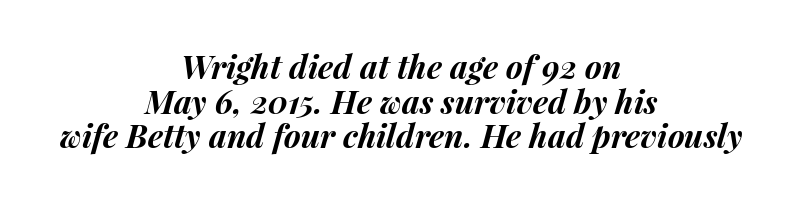
The image shows 32 px bold type, italic (leaning right); set centered, tight line spacing (1.08x), normal letter spacing, not underlined; medium stroke contrast and a medium x-height.
